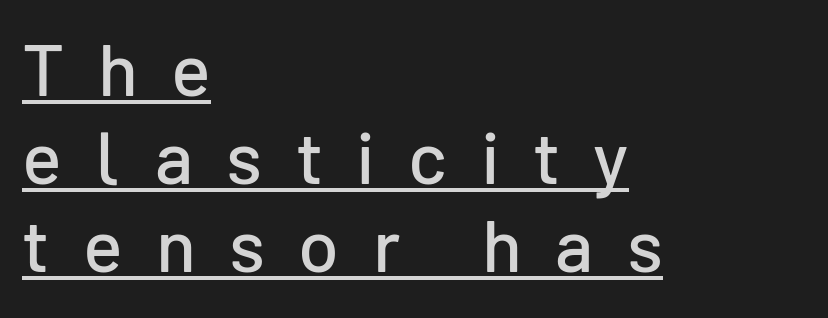
The image shows 74 px sans-serif type, upright; set left-aligned, line spacing 1.19x, unusually wide letter spacing (+0.45 em), underlined; low stroke contrast and a medium x-height.
